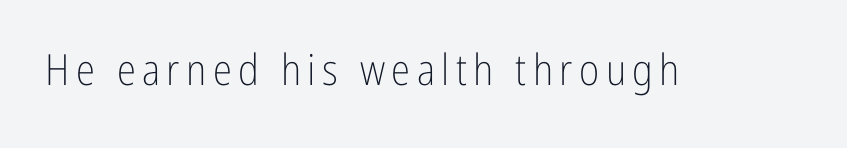
Q: Is the text bold? A: No.
Q: Is the text italic (slanted)? A: No, it is upright.
Q: Is the typeface a serif or a sans-serif typeface? A: Sans-serif.
Q: Is the text underlined? A: No.
Q: Width (condensed, normal, or wide)? A: Condensed.
Q: Stroke contrast? A: Low.
Q: x-height? A: Medium.
Q: Monospaced? A: No.
